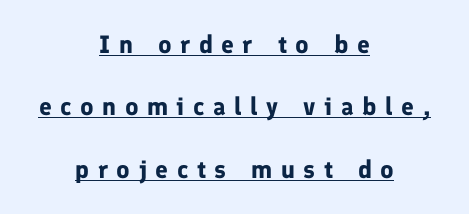
Q: Is the text bold? A: Yes.
Q: Is the text italic (slanted)? A: No, it is upright.
Q: Is the text underlined? A: Yes.
Q: How is the paragraph aligned? A: Centered.
Q: Is the spacing between letters normal or unusually wide? A: Unusually wide.
Q: Is the spacing between lines tight, normal or loose? A: Loose.
